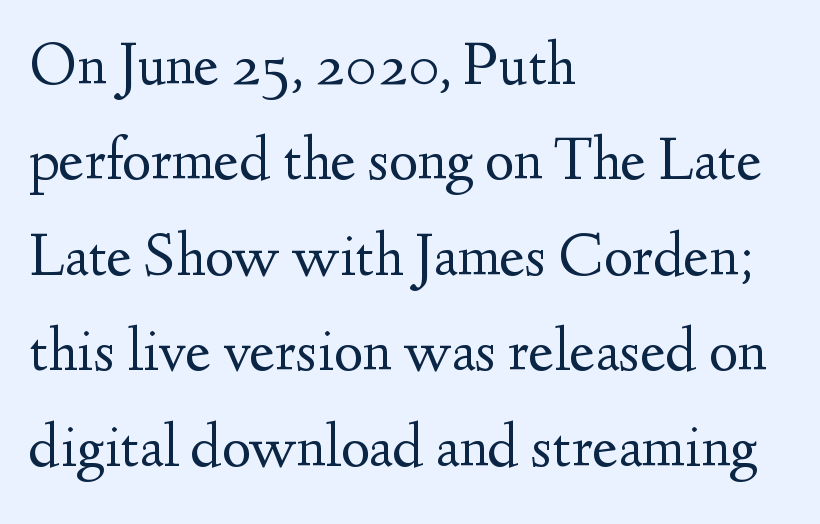
The image shows 62 px regular-weight serif type, upright; set left-aligned, normal line spacing (1.54x), normal letter spacing, not underlined; medium stroke contrast and a small x-height.
